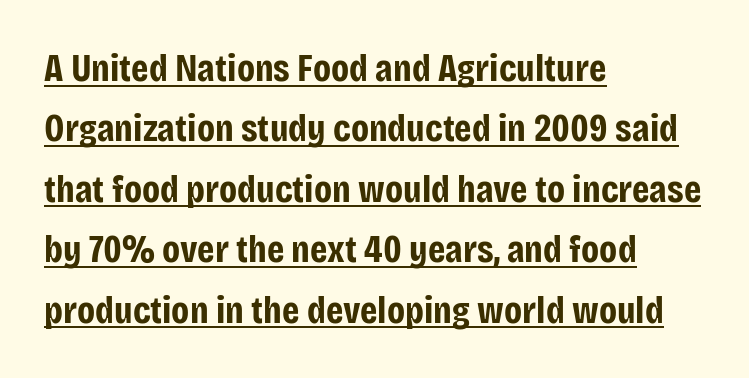
Reading down the block, your eye returns to a fixed left position each line. Each letter keeps its own natural width here, so spacing adapts to shape. Students, note that the glyphs here touch the page at normal intervals. Compared with an ordinary text face, these strokes are far heavier — a full bold. The vertical gap from one line to the next is medium.
